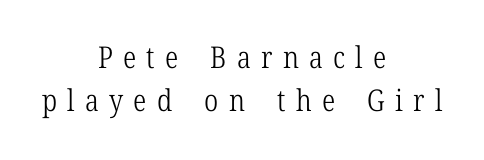
Q: Is the text bold? A: No.
Q: Is the text italic (slanted)? A: No, it is upright.
Q: Is the typeface a serif or a sans-serif typeface? A: Serif.
Q: Is the text underlined? A: No.
Q: How is the paragraph aligned? A: Centered.
Q: Is the spacing between letters normal or unusually wide? A: Unusually wide.
Q: Is the spacing between lines tight, normal or loose? A: Normal.
Q: Width (condensed, normal, or wide)? A: Condensed.
Q: Stroke contrast? A: Low.
Q: x-height? A: Medium.
Q: Monospaced? A: No.
